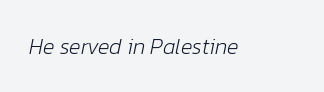
Compared with typical body copy, the letter spacing here is the same. Style check: oblique. Stems here are at most as thick as an everyday book face. Bare-footed words on every line.
